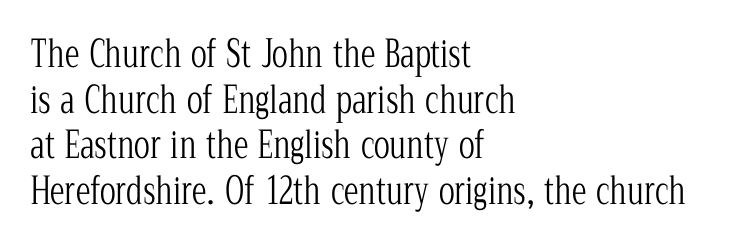
The image shows 37 px light, condensed serif type, upright; set left-aligned, line spacing 1.23x, normal letter spacing, not underlined; low stroke contrast and a medium x-height.
